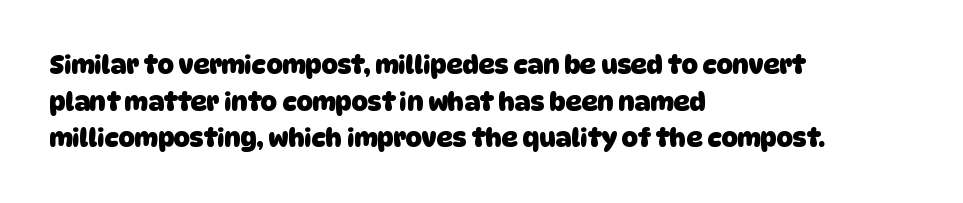
The image shows 25 px bold type; set left-aligned, normal line spacing (1.47x), normal letter spacing, not underlined.
